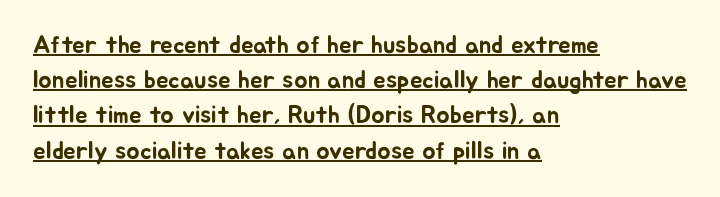
{"italic": "no", "underline": "yes", "align": "left", "line_spacing": "normal", "line_spacing_ratio": 1.41, "letter_spacing": "normal", "letter_spacing_em": 0.0, "glyph_px": 25}
